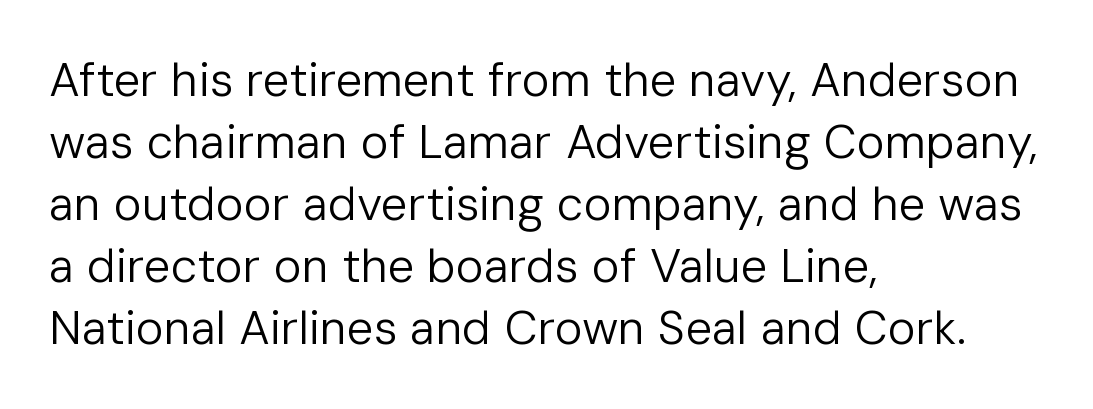
The font sits on the lighter half of the weight spectrum, regular included. The rag falls on the right side of this text block. Proportional: the letters do not fall into vertical columns. Observe the ordinary spacing: letters are neighbours, not strangers. The type sits square on the baseline with zero lean.
